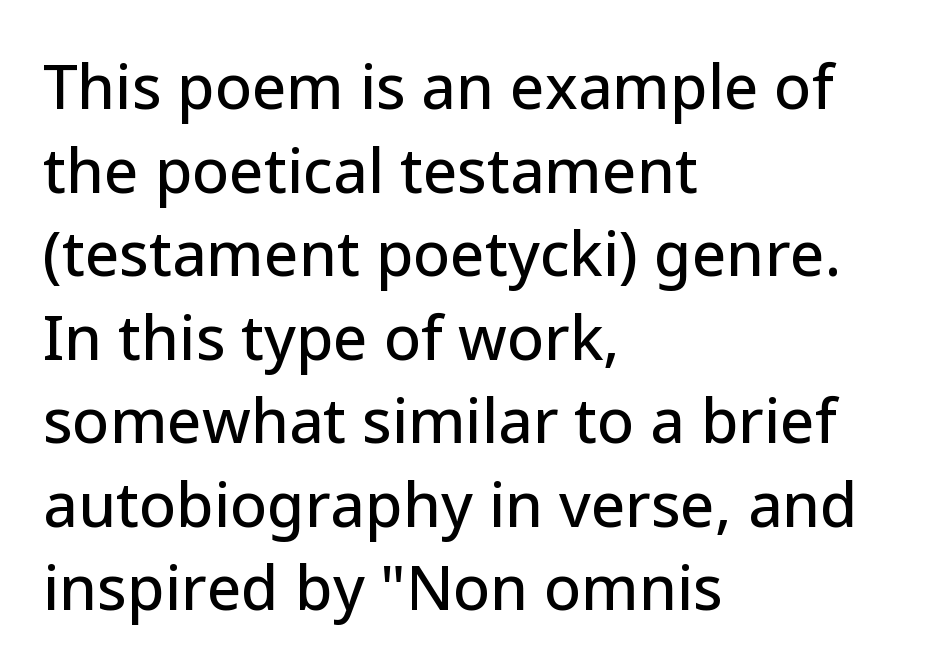
Q: Is the text italic (slanted)? A: No, it is upright.
Q: Is the typeface a serif or a sans-serif typeface? A: Sans-serif.
Q: Is the text underlined? A: No.
Q: How is the paragraph aligned? A: Left-aligned.
Q: Is the spacing between letters normal or unusually wide? A: Normal.
Q: Is the spacing between lines tight, normal or loose? A: Normal.
Q: Width (condensed, normal, or wide)? A: Normal.
Q: Stroke contrast? A: Low.
Q: x-height? A: Medium.
Q: Monospaced? A: No.
